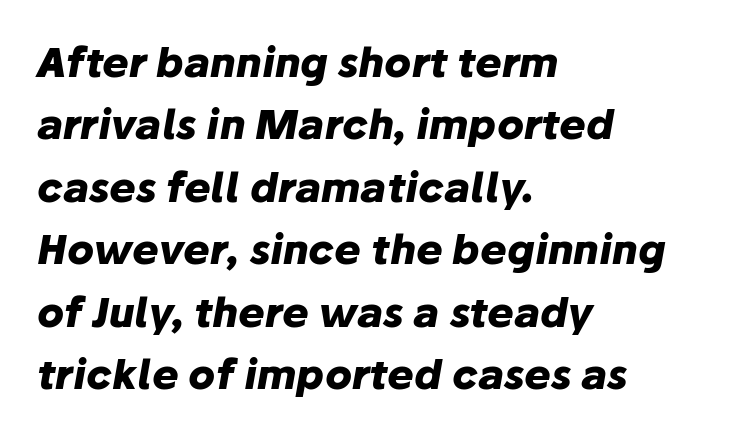
Quick note: italic. On the weight axis this lands at bold, roughly 700. A normal amount of white space separates one row of letters from the next. Horizontal alignment here is leftward, the default for most running prose. The specimen omits any rule beneath the text block's lines. A typesetter would call this zero additional tracking.
